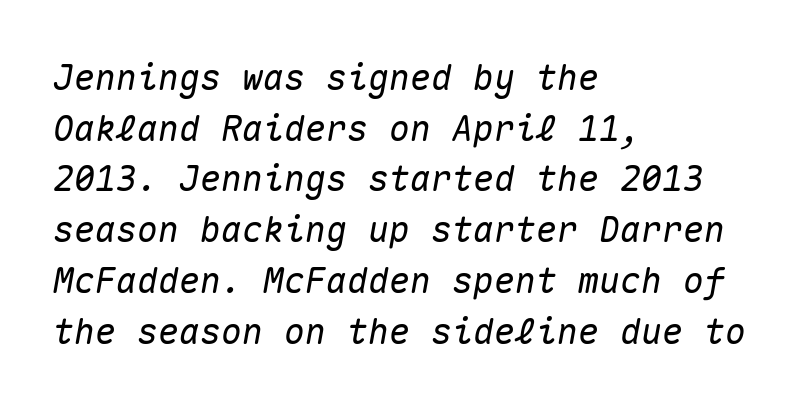
{"italic": "yes", "lean": "right", "slant_degrees": 10, "width": "normal", "stroke_contrast": "medium", "x_height": "medium", "monospaced": "yes", "underline": "no", "align": "left", "line_spacing": "normal", "line_spacing_ratio": 1.45, "letter_spacing": "normal", "letter_spacing_em": 0.0, "glyph_px": 35}
